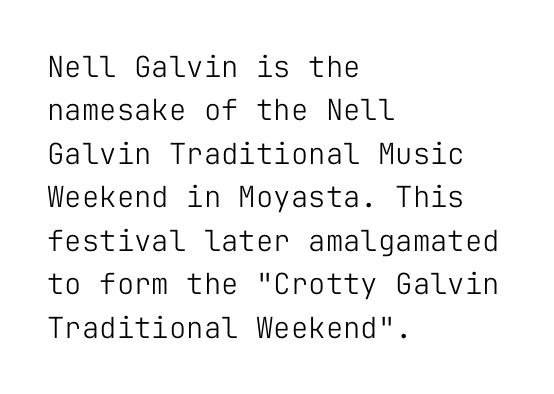
Q: Is the text bold? A: No.
Q: Is the text italic (slanted)? A: No, it is upright.
Q: Is the typeface a serif or a sans-serif typeface? A: Sans-serif.
Q: Is the text underlined? A: No.
Q: How is the paragraph aligned? A: Left-aligned.
Q: Is the spacing between letters normal or unusually wide? A: Normal.
Q: Is the spacing between lines tight, normal or loose? A: Normal.
Q: Width (condensed, normal, or wide)? A: Normal.
Q: Stroke contrast? A: Low.
Q: x-height? A: Medium.
Q: Monospaced? A: Yes.
